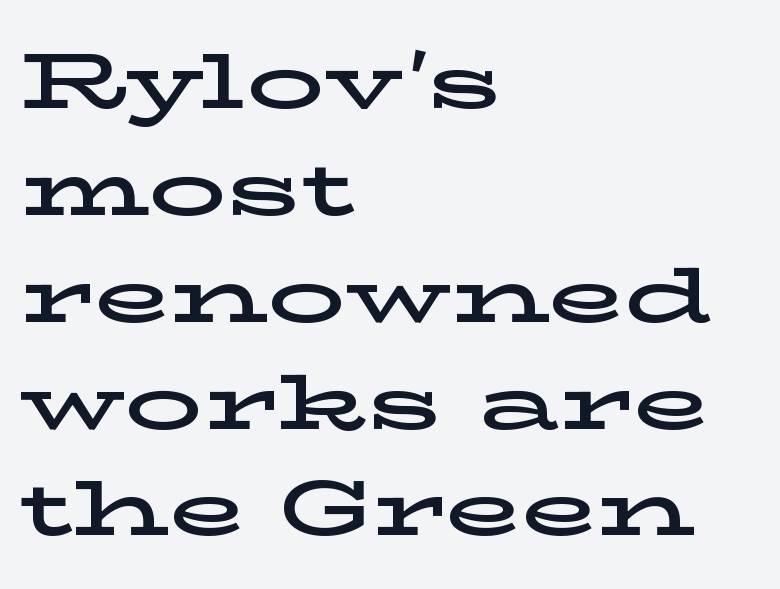
Q: Is the text italic (slanted)? A: No, it is upright.
Q: Is the typeface a serif or a sans-serif typeface? A: Serif.
Q: Is the text underlined? A: No.
Q: How is the paragraph aligned? A: Left-aligned.
Q: Is the spacing between letters normal or unusually wide? A: Normal.
Q: Is the spacing between lines tight, normal or loose? A: Normal.
Q: Width (condensed, normal, or wide)? A: Wide.
Q: Stroke contrast? A: Low.
Q: x-height? A: Medium.
Q: Monospaced? A: No.
